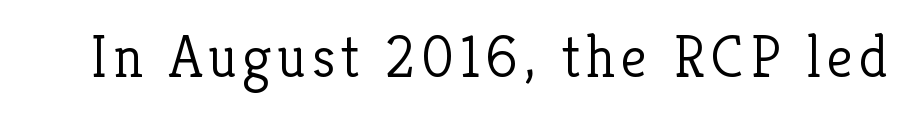
Q: Is the text bold? A: No.
Q: Is the text italic (slanted)? A: No, it is upright.
Q: Is the typeface a serif or a sans-serif typeface? A: Serif.
Q: Is the text underlined? A: No.
Q: Width (condensed, normal, or wide)? A: Normal.
Q: Stroke contrast? A: Low.
Q: x-height? A: Medium.
Q: Monospaced? A: No.
